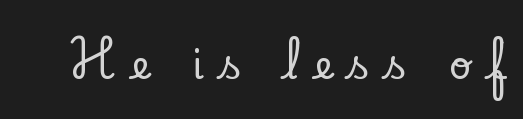
{"serif": "yes", "italic": "no", "width": "normal", "stroke_contrast": "low", "x_height": "small", "monospaced": "no", "underline": "no", "letter_spacing": "wide", "letter_spacing_em": 0.4, "glyph_px": 39}
